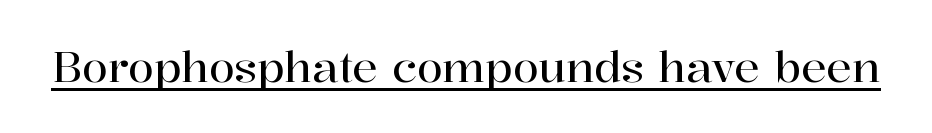
The image shows 42 px serif type, upright; set normal letter spacing, underlined; high stroke contrast and a medium x-height.
